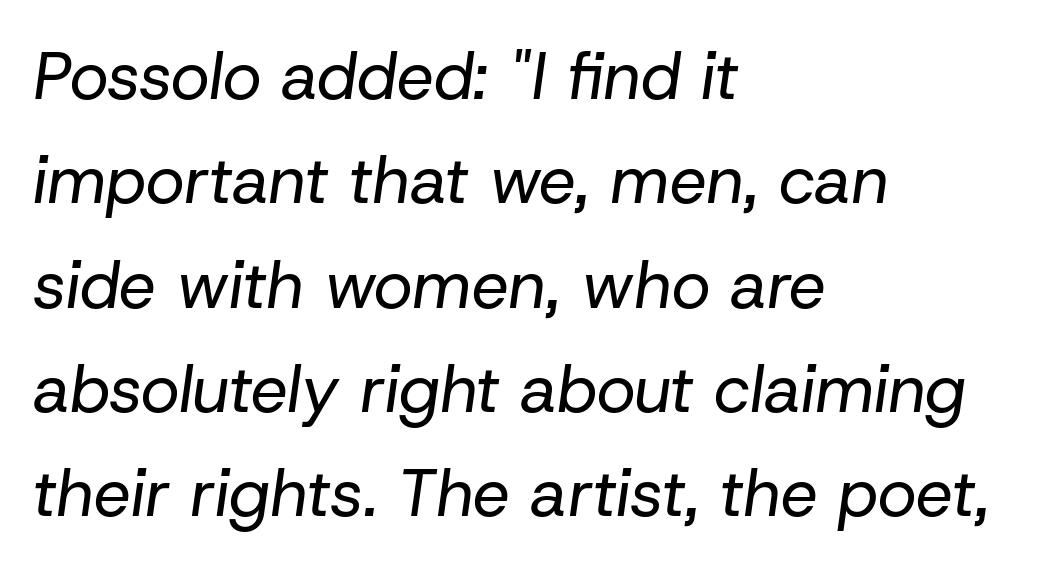
{"italic": "yes", "lean": "right", "slant_degrees": 8, "bold": "no", "weight": "regular", "width": "normal", "stroke_contrast": "low", "x_height": "medium", "monospaced": "no", "underline": "no", "align": "left", "line_spacing": "normal", "line_spacing_ratio": 1.58, "letter_spacing": "normal", "letter_spacing_em": 0.0, "glyph_px": 66}
